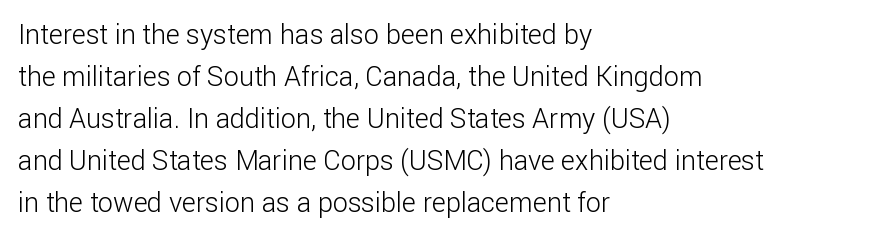
{"italic": "no", "bold": "no", "underline": "no", "align": "left", "line_spacing": "normal", "line_spacing_ratio": 1.56, "letter_spacing": "normal", "letter_spacing_em": 0.0, "glyph_px": 27}
